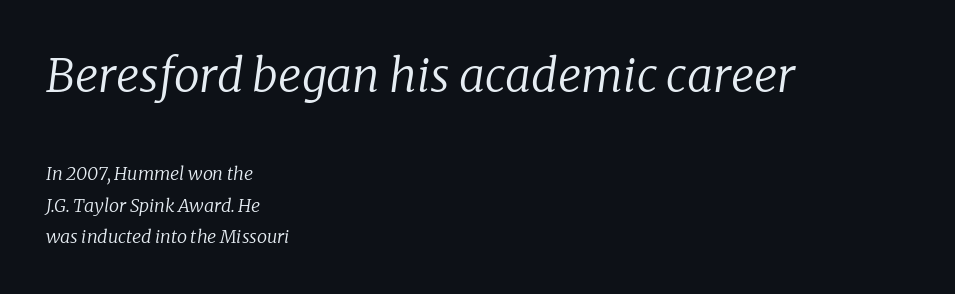
Q: Is the text bold? A: No.
Q: Is the text italic (slanted)? A: Yes, it leans right by about 8 degrees.
Q: Is the typeface a serif or a sans-serif typeface? A: Serif.
Q: Is the text underlined? A: No.
Q: How is the paragraph aligned? A: Left-aligned.
Q: Is the spacing between letters normal or unusually wide? A: Normal.
Q: Which block of text is set in a larger size, the first (top) or the second (bottom)? A: The first (top) one.
Q: Width (condensed, normal, or wide)? A: Normal.
Q: Stroke contrast? A: Low.
Q: x-height? A: Medium.
Q: Monospaced? A: No.
